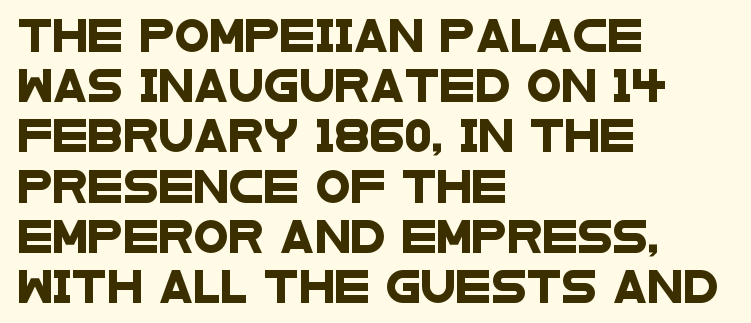
{"serif": "no", "width": "wide", "stroke_contrast": "low", "x_height": "large", "monospaced": "no", "underline": "no", "align": "left", "line_spacing": "normal", "line_spacing_ratio": 1.57, "letter_spacing": "normal", "letter_spacing_em": 0.0, "glyph_px": 32}
